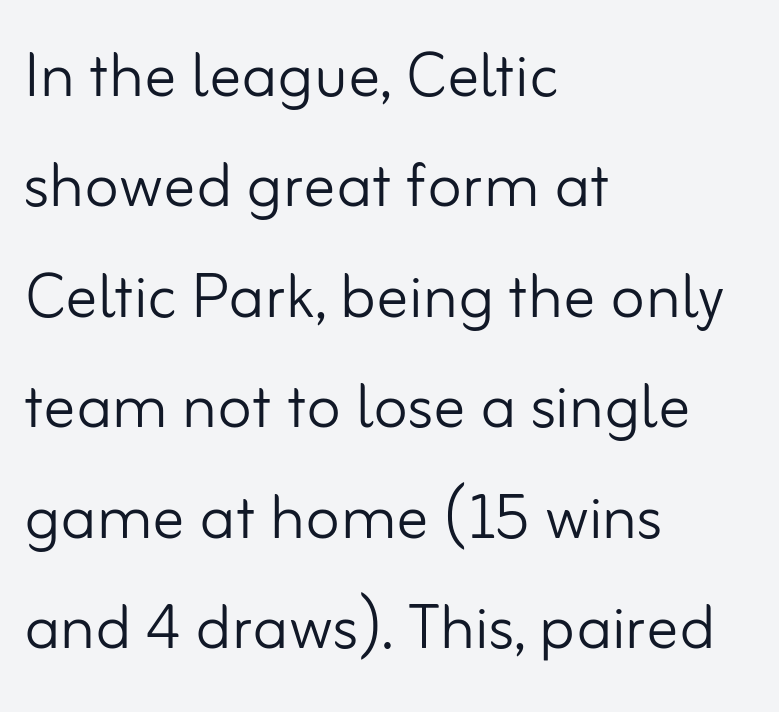
The image shows 80 px light sans-serif type, upright; set left-aligned, normal line spacing (1.38x), normal letter spacing, not underlined; low stroke contrast and a small x-height.
